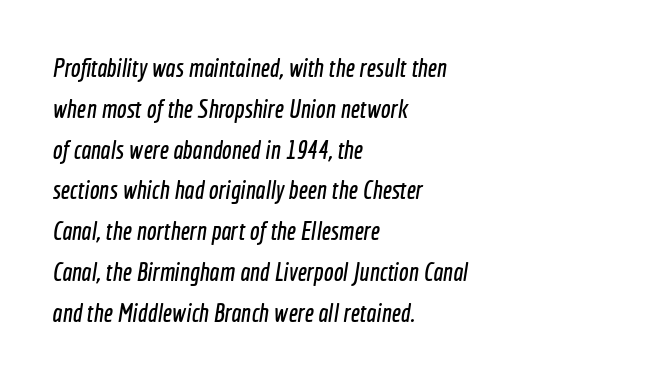
The image shows 26 px text type; set left-aligned, normal line spacing (1.57x), normal letter spacing, not underlined.
